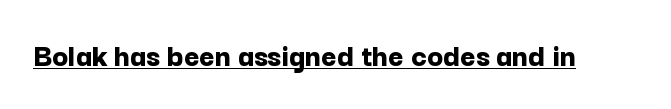
{"serif": "no", "italic": "no", "bold": "yes", "weight": "bold", "width": "normal", "stroke_contrast": "low", "x_height": "medium", "monospaced": "no", "underline": "yes", "letter_spacing": "normal", "letter_spacing_em": 0.0, "glyph_px": 33}
